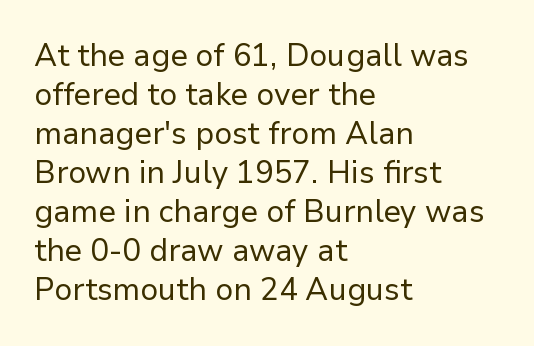
The image shows 31 px regular-weight sans-serif type, upright; set left-aligned, normal line spacing (1.26x), normal letter spacing, not underlined; low stroke contrast and a medium x-height.
